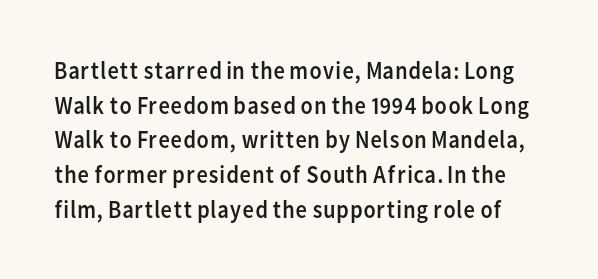
The image shows 25 px text type, upright; set normal line spacing (1.39x), normal letter spacing, not underlined.
